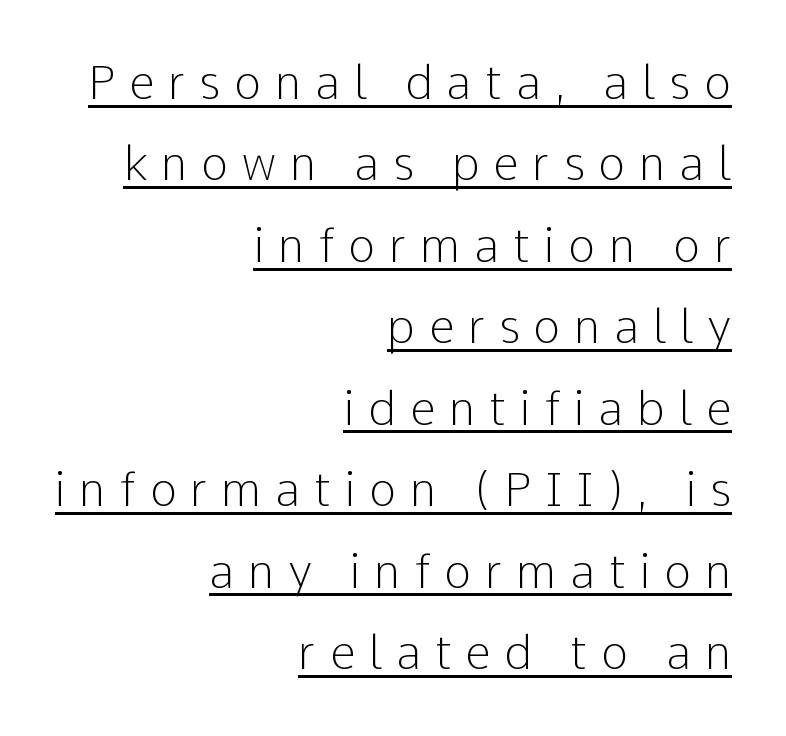
Q: Is the text bold? A: No.
Q: Is the text italic (slanted)? A: No, it is upright.
Q: Is the typeface a serif or a sans-serif typeface? A: Sans-serif.
Q: Is the text underlined? A: Yes.
Q: How is the paragraph aligned? A: Right-aligned.
Q: Is the spacing between letters normal or unusually wide? A: Unusually wide.
Q: Width (condensed, normal, or wide)? A: Normal.
Q: Stroke contrast? A: Low.
Q: x-height? A: Medium.
Q: Monospaced? A: No.
